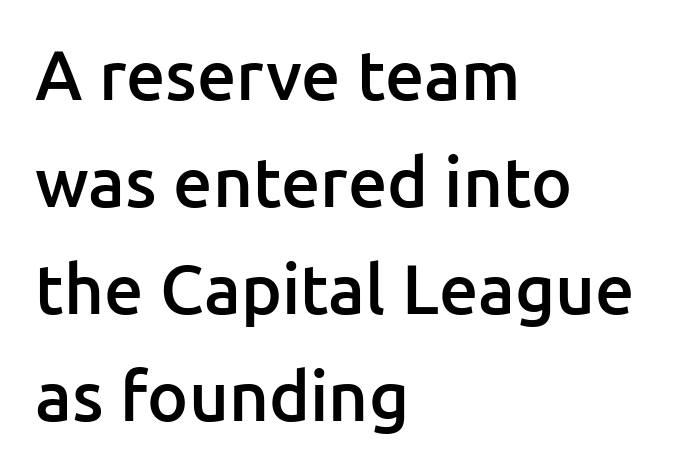
The image shows 69 px semibold sans-serif type, upright; set left-aligned, normal line spacing (1.55x), normal letter spacing, not underlined; low stroke contrast and a medium x-height.
